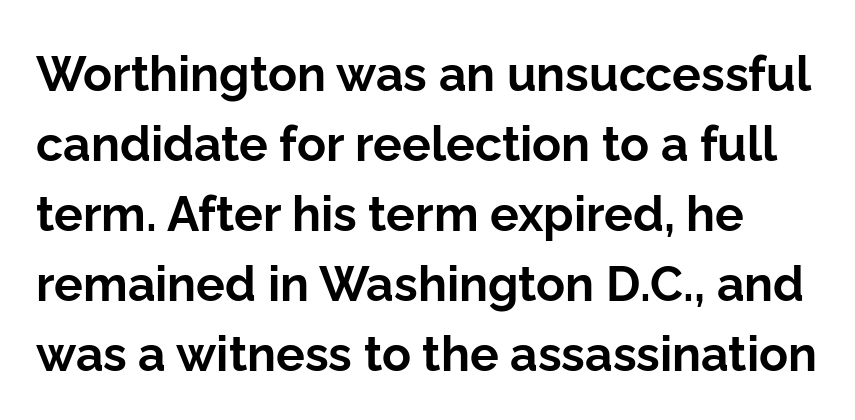
The image shows 48 px bold sans-serif type, upright; set normal line spacing (1.46x), normal letter spacing, not underlined; low stroke contrast and a medium x-height.
